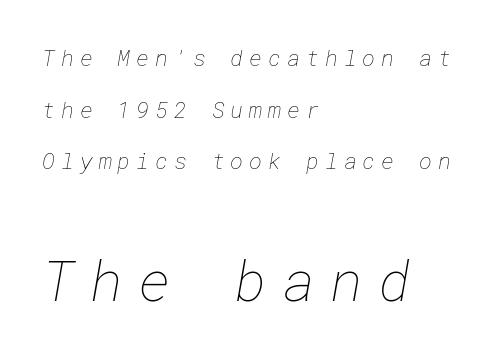
{"bold": "no", "weight": "thin", "width": "normal", "stroke_contrast": "low", "x_height": "medium", "underline": "no", "align": "left", "line_spacing": "loose", "line_spacing_ratio": 2.35, "letter_spacing": "wide", "letter_spacing_em": 0.27, "larger_block": "second", "size_ratio": 2.55, "glyph_px": 56}
